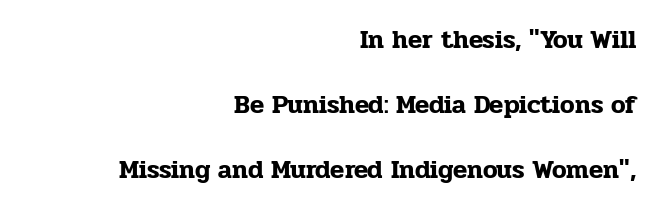
The image shows 26 px text type, upright; set right-aligned, loose line spacing (2.5x), normal letter spacing, not underlined.
